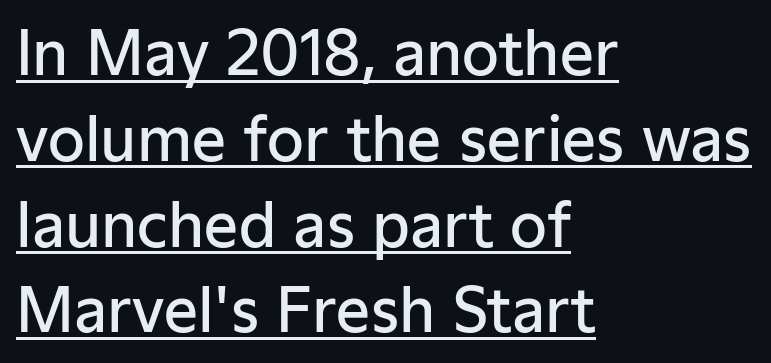
The image shows 60 px semibold sans-serif type, upright; set left-aligned, normal line spacing (1.43x), normal letter spacing, underlined; low stroke contrast and a medium x-height.
